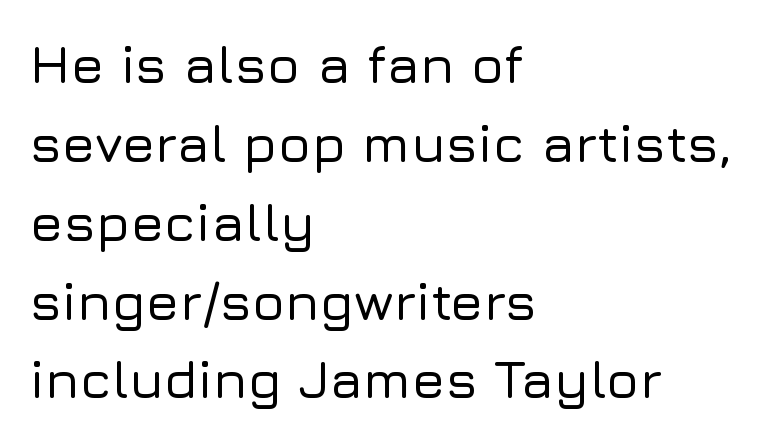
Q: Is the text italic (slanted)? A: No, it is upright.
Q: Is the typeface a serif or a sans-serif typeface? A: Sans-serif.
Q: Is the text underlined? A: No.
Q: How is the paragraph aligned? A: Left-aligned.
Q: Is the spacing between letters normal or unusually wide? A: Normal.
Q: Is the spacing between lines tight, normal or loose? A: Normal.
Q: Width (condensed, normal, or wide)? A: Normal.
Q: Stroke contrast? A: Low.
Q: x-height? A: Medium.
Q: Monospaced? A: No.
